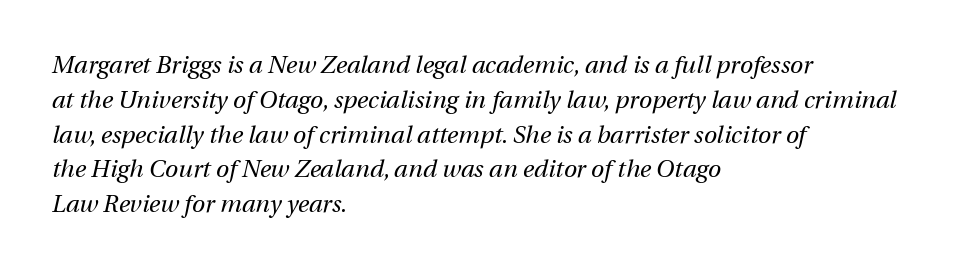
The setting favours the left margin, as ordinary paragraphs usually do. Yep, that's italic — everything's leaning. The glyphs are unaccompanied by any horizontal stroke below them. The rows are spaced the way most documents space them. The strokes are not fattened; the text isn't bold. Glyph-to-glyph distance matches everyday printed text.
